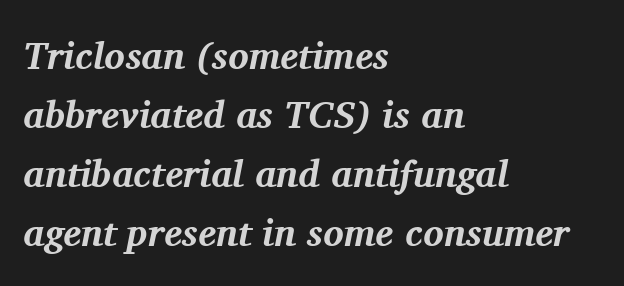
Q: Is the text bold? A: Yes.
Q: Is the text italic (slanted)? A: Yes, it leans right by about 11 degrees.
Q: Is the typeface a serif or a sans-serif typeface? A: Serif.
Q: Is the text underlined? A: No.
Q: How is the paragraph aligned? A: Left-aligned.
Q: Is the spacing between letters normal or unusually wide? A: Normal.
Q: Is the spacing between lines tight, normal or loose? A: Normal.
Q: Width (condensed, normal, or wide)? A: Normal.
Q: Stroke contrast? A: Medium.
Q: x-height? A: Medium.
Q: Monospaced? A: No.
